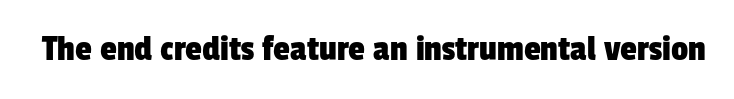
Q: Is the typeface a serif or a sans-serif typeface? A: Sans-serif.
Q: Is the text underlined? A: No.
Q: Is the spacing between letters normal or unusually wide? A: Normal.
Q: Width (condensed, normal, or wide)? A: Condensed.
Q: Stroke contrast? A: Low.
Q: x-height? A: Medium.
Q: Monospaced? A: No.
